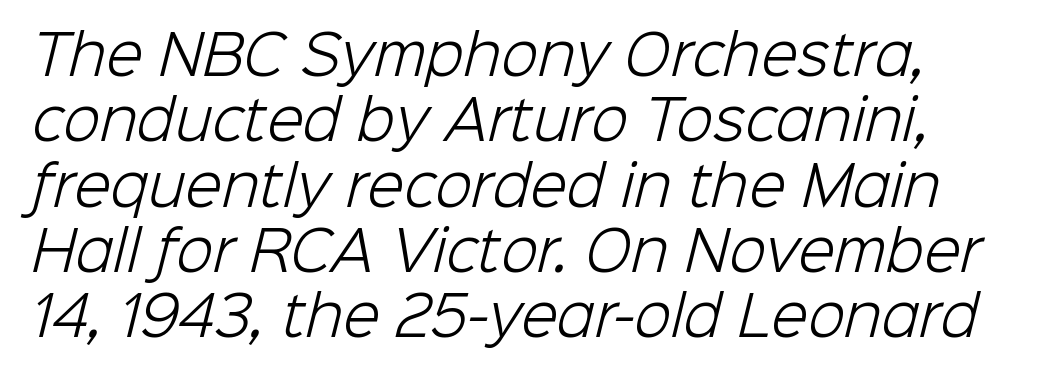
Here the designer chose a conventional face with non-uniform glyph widths. The words here are not underlined. The type family on display is of the sans-serif kind. There is no visible air inserted between adjacent glyphs.
